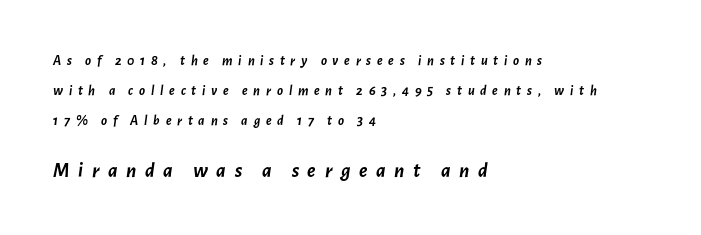
The image shows 21 px bold type, italic (leaning right); set left-aligned, loose line spacing (2.14x), unusually wide letter spacing (+0.41 em), not underlined; the second (bottom) block is 1.5x larger.
